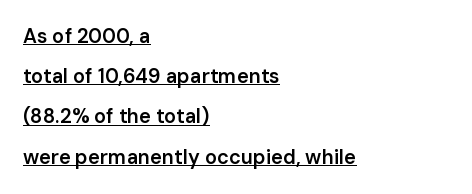
Q: Is the text bold? A: Semi-bold.
Q: Is the text italic (slanted)? A: No, it is upright.
Q: Is the text underlined? A: Yes.
Q: How is the paragraph aligned? A: Left-aligned.
Q: Is the spacing between letters normal or unusually wide? A: Normal.
Q: Is the spacing between lines tight, normal or loose? A: Loose.
